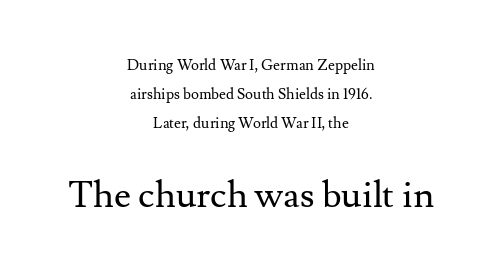
The image shows 37 px regular-weight serif type, upright; set centered, loose line spacing (1.94x), normal letter spacing, not underlined; the second (bottom) block is 2.47x larger; medium stroke contrast and a small x-height.
